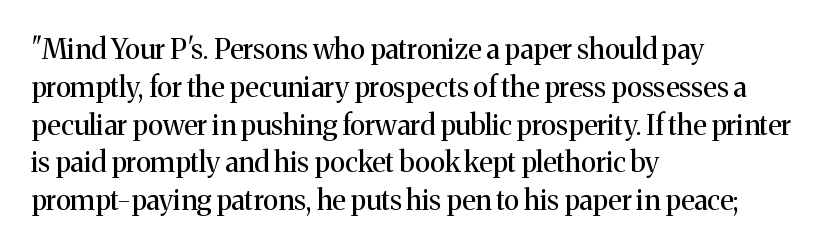
Q: Is the text bold? A: No.
Q: Is the text italic (slanted)? A: No, it is upright.
Q: Is the typeface a serif or a sans-serif typeface? A: Serif.
Q: Is the text underlined? A: No.
Q: How is the paragraph aligned? A: Left-aligned.
Q: Is the spacing between letters normal or unusually wide? A: Normal.
Q: Is the spacing between lines tight, normal or loose? A: Normal.
Q: Width (condensed, normal, or wide)? A: Normal.
Q: Stroke contrast? A: Medium.
Q: x-height? A: Medium.
Q: Monospaced? A: No.
